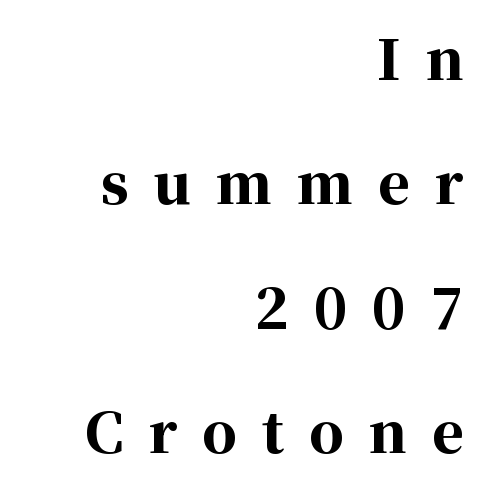
{"serif": "yes", "italic": "no", "bold": "yes", "weight": "bold", "width": "normal", "stroke_contrast": "high", "x_height": "medium", "monospaced": "no", "underline": "no", "align": "right", "line_spacing": "loose", "line_spacing_ratio": 2.26, "letter_spacing": "wide", "letter_spacing_em": 0.45, "glyph_px": 55}
